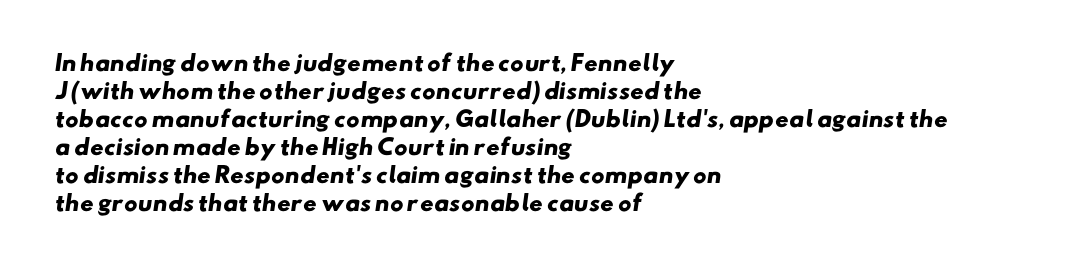
Short and long lines alike share a common starting point at left. Every letter is thick-stroked: bold, no question. Interline gaps are of average width in this sample. Quick note: underline off.
